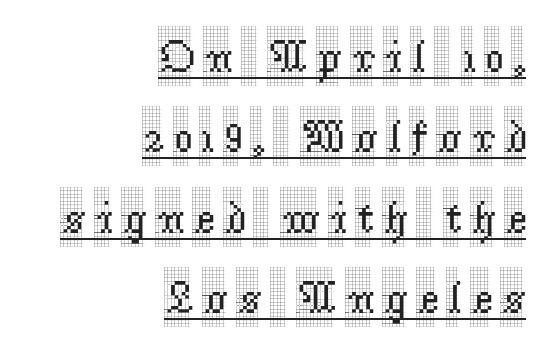
Q: Is the text italic (slanted)? A: No, it is upright.
Q: Is the typeface a serif or a sans-serif typeface? A: Serif.
Q: Is the text underlined? A: Yes.
Q: How is the paragraph aligned? A: Right-aligned.
Q: Is the spacing between letters normal or unusually wide? A: Unusually wide.
Q: Width (condensed, normal, or wide)? A: Condensed.
Q: x-height? A: Large.
Q: Monospaced? A: No.
